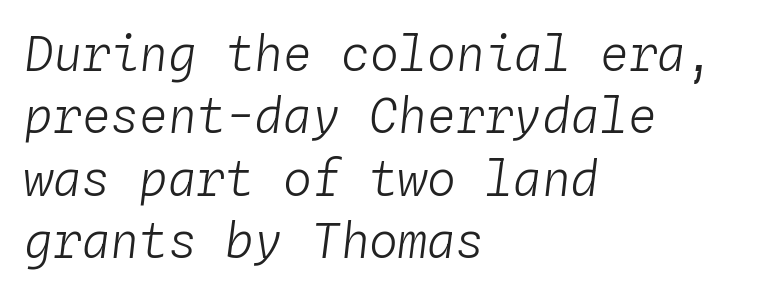
Honestly, the letter spacing is just normal — you wouldn't notice it. Each stroke keeps to a modest, everyday thickness or less. Every character here occupies the same horizontal width, giving the sample a typewriter-like rhythm. The strip under each line holds only bare page. The passage shown stacks its lines at a standard gap.
